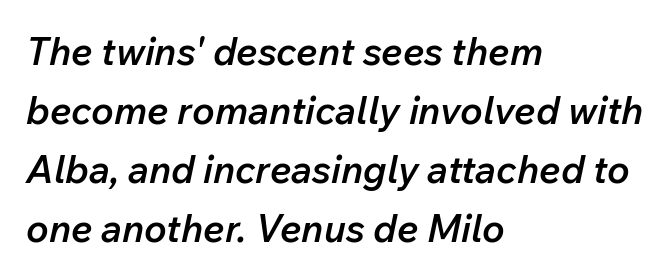
The text carries the slant typical of an italic or oblique font. Is there much room between lines? A standard amount, neither cramped nor airy. The glyphs are unaccompanied by any horizontal stroke below them. Inter-character spacing is left at the font's built-in metrics. Notice how the passage keeps a crisp vertical edge on the left only. Semibold letterforms, between regular and bold.
